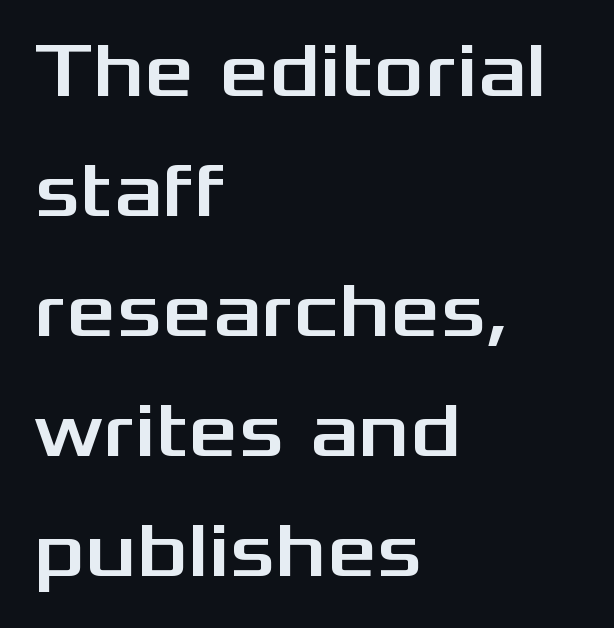
Q: Is the text italic (slanted)? A: No, it is upright.
Q: Is the typeface a serif or a sans-serif typeface? A: Sans-serif.
Q: Is the text underlined? A: No.
Q: How is the paragraph aligned? A: Left-aligned.
Q: Is the spacing between letters normal or unusually wide? A: Normal.
Q: Is the spacing between lines tight, normal or loose? A: Normal.
Q: Width (condensed, normal, or wide)? A: Wide.
Q: Stroke contrast? A: Medium.
Q: x-height? A: Medium.
Q: Monospaced? A: No.
